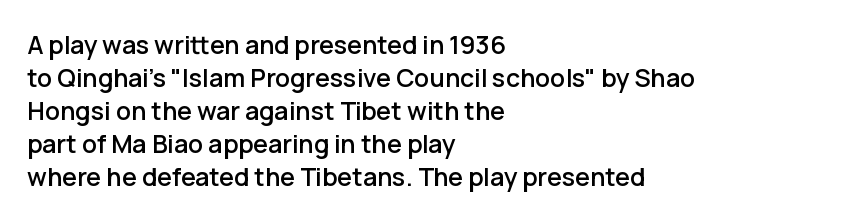
{"italic": "no", "underline": "no", "align": "left", "line_spacing": "normal", "line_spacing_ratio": 1.32, "letter_spacing": "normal", "letter_spacing_em": 0.0, "glyph_px": 25}
